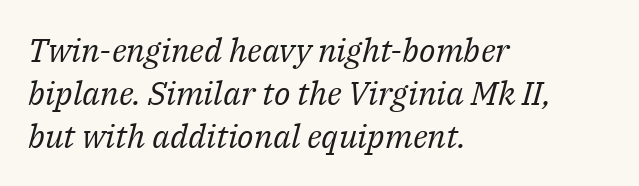
Q: Is the text bold? A: No.
Q: Is the text italic (slanted)? A: Yes, it leans right by about 14 degrees.
Q: Is the typeface a serif or a sans-serif typeface? A: Serif.
Q: Is the text underlined? A: No.
Q: How is the paragraph aligned? A: Left-aligned.
Q: Is the spacing between letters normal or unusually wide? A: Normal.
Q: Is the spacing between lines tight, normal or loose? A: Normal.
Q: Width (condensed, normal, or wide)? A: Normal.
Q: Stroke contrast? A: Medium.
Q: x-height? A: Medium.
Q: Monospaced? A: No.
